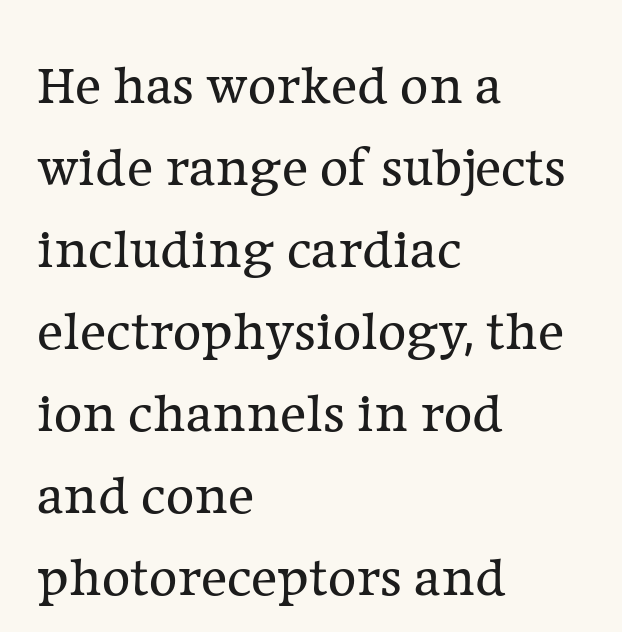
Q: Is the text bold? A: No.
Q: Is the text italic (slanted)? A: No, it is upright.
Q: Is the typeface a serif or a sans-serif typeface? A: Serif.
Q: Is the text underlined? A: No.
Q: How is the paragraph aligned? A: Left-aligned.
Q: Is the spacing between letters normal or unusually wide? A: Normal.
Q: Is the spacing between lines tight, normal or loose? A: Normal.
Q: Width (condensed, normal, or wide)? A: Normal.
Q: Stroke contrast? A: Low.
Q: x-height? A: Medium.
Q: Monospaced? A: No.
